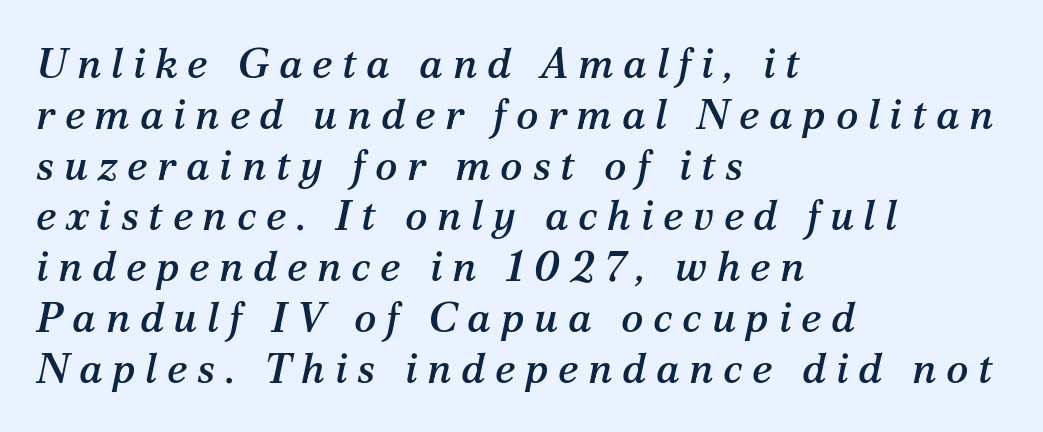
{"serif": "yes", "italic": "yes", "lean": "right", "slant_degrees": 12, "width": "normal", "stroke_contrast": "medium", "x_height": "medium", "monospaced": "no", "underline": "no", "align": "left", "line_spacing_ratio": 1.21, "letter_spacing": "wide", "letter_spacing_em": 0.23, "glyph_px": 42}
